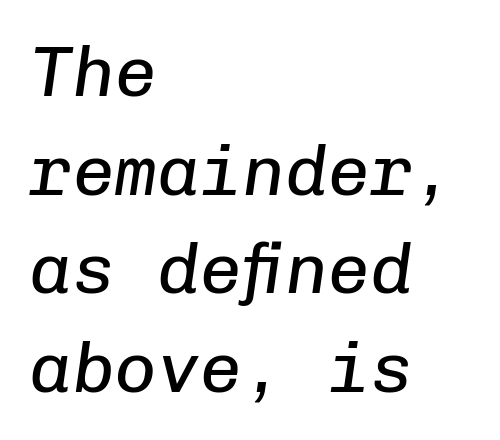
The image shows 71 px regular-weight type, italic (leaning right), monospaced; set left-aligned, normal line spacing (1.39x), normal letter spacing, not underlined; low stroke contrast and a medium x-height.
